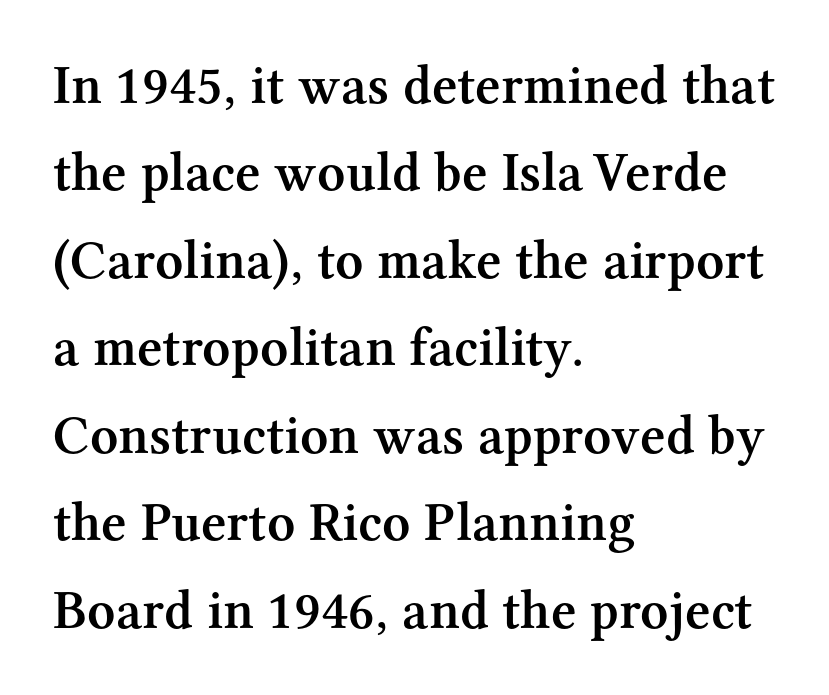
{"serif": "yes", "italic": "no", "bold": "semi", "weight": "semibold", "width": "normal", "stroke_contrast": "medium", "x_height": "medium", "monospaced": "no", "underline": "no", "align": "left", "line_spacing": "normal", "line_spacing_ratio": 1.59, "letter_spacing": "normal", "letter_spacing_em": 0.0, "glyph_px": 55}
